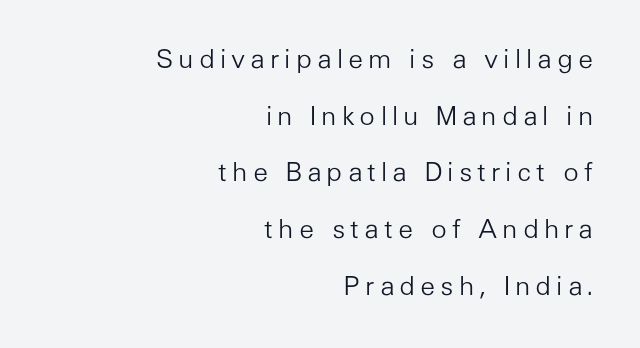
The image shows 26 px text type, upright; set right-aligned, loose line spacing (2.18x), not underlined.
